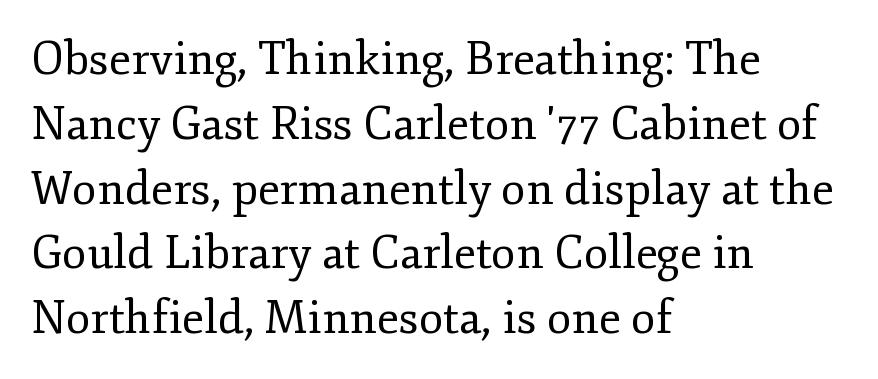
Stems here are at most as thick as an everyday book face. Casual observation: everything's shoved over to the left. Are there feet on the stems? There are — it's a serif. The vertical gap from one line to the next is medium. The words here are not underlined.
